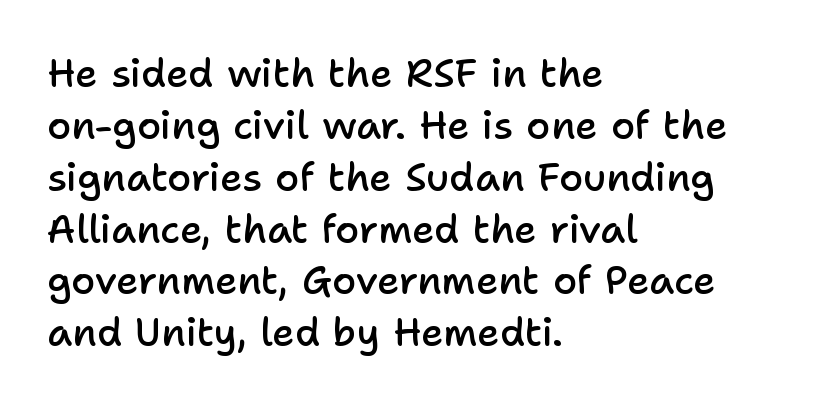
The image shows 39 px semibold sans-serif type, upright; set left-aligned, normal line spacing (1.33x), normal letter spacing, not underlined; low stroke contrast and a medium x-height.
